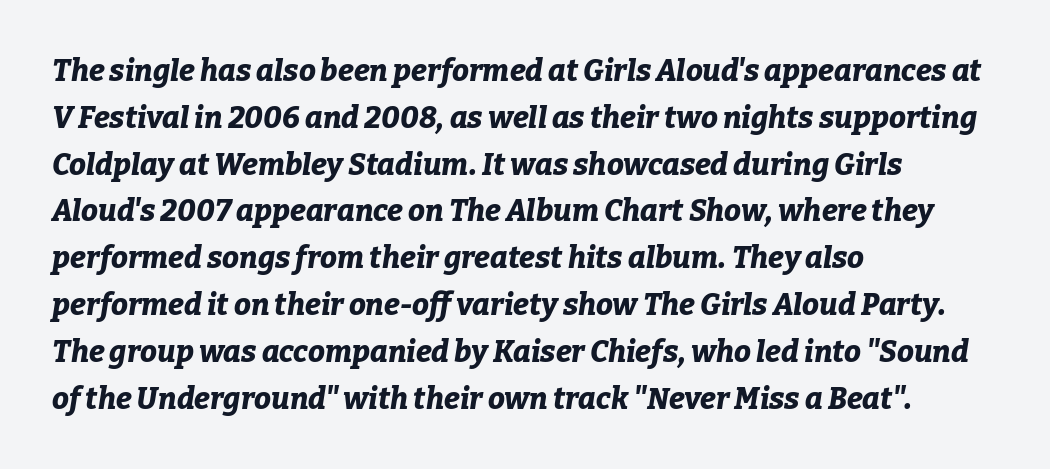
{"italic": "yes", "lean": "right", "slant_degrees": 9, "bold": "yes", "weight": "bold", "width": "normal", "stroke_contrast": "low", "x_height": "medium", "monospaced": "no", "underline": "no", "align": "left", "line_spacing": "normal", "line_spacing_ratio": 1.56, "letter_spacing": "normal", "letter_spacing_em": 0.0, "glyph_px": 30}
